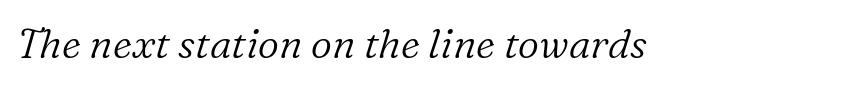
{"serif": "yes", "italic": "yes", "lean": "right", "slant_degrees": 16, "bold": "no", "weight": "light", "width": "normal", "stroke_contrast": "low", "x_height": "medium", "monospaced": "no", "underline": "no", "letter_spacing": "normal", "letter_spacing_em": 0.0, "glyph_px": 41}
